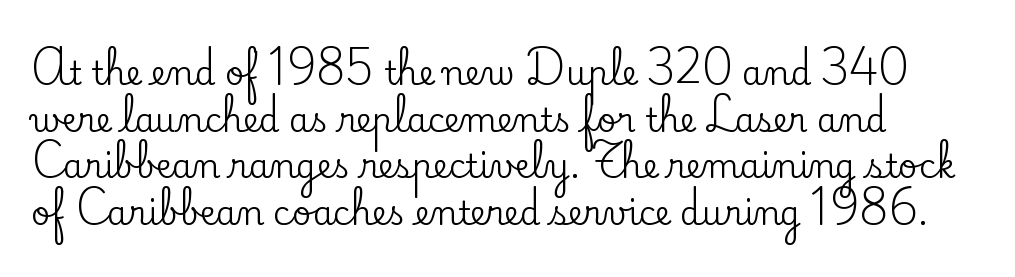
Q: Is the text italic (slanted)? A: No, it is upright.
Q: Is the typeface a serif or a sans-serif typeface? A: Serif.
Q: Is the text underlined? A: No.
Q: How is the paragraph aligned? A: Left-aligned.
Q: Is the spacing between letters normal or unusually wide? A: Normal.
Q: Is the spacing between lines tight, normal or loose? A: Normal.
Q: Width (condensed, normal, or wide)? A: Normal.
Q: Stroke contrast? A: Low.
Q: x-height? A: Small.
Q: Monospaced? A: No.
